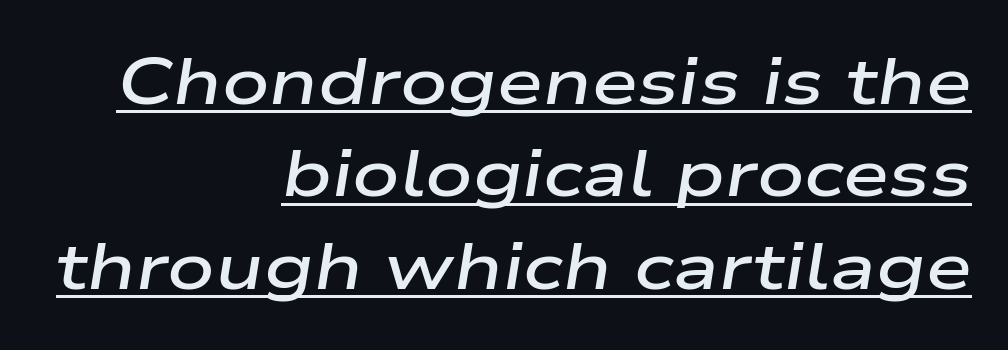
Q: Is the text bold? A: Semi-bold.
Q: Is the text italic (slanted)? A: Yes, it leans right by about 9 degrees.
Q: Is the text underlined? A: Yes.
Q: How is the paragraph aligned? A: Right-aligned.
Q: Is the spacing between letters normal or unusually wide? A: Normal.
Q: Is the spacing between lines tight, normal or loose? A: Normal.
Q: Width (condensed, normal, or wide)? A: Wide.
Q: Stroke contrast? A: Low.
Q: x-height? A: Medium.
Q: Monospaced? A: No.
